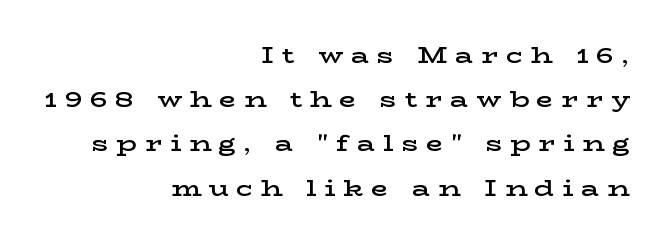
The image shows 22 px text type, upright; set right-aligned, loose line spacing (2.01x), unusually wide letter spacing (+0.36 em), not underlined.
